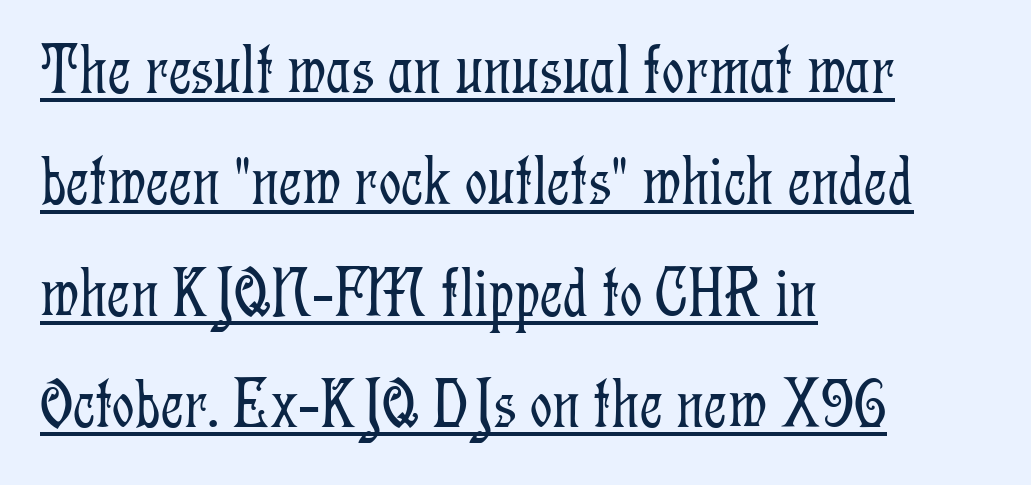
{"serif": "yes", "italic": "no", "bold": "no", "weight": "light", "width": "condensed", "stroke_contrast": "low", "x_height": "medium", "monospaced": "no", "underline": "yes", "align": "left", "line_spacing": "normal", "line_spacing_ratio": 1.59, "letter_spacing": "normal", "letter_spacing_em": 0.0, "glyph_px": 70}
